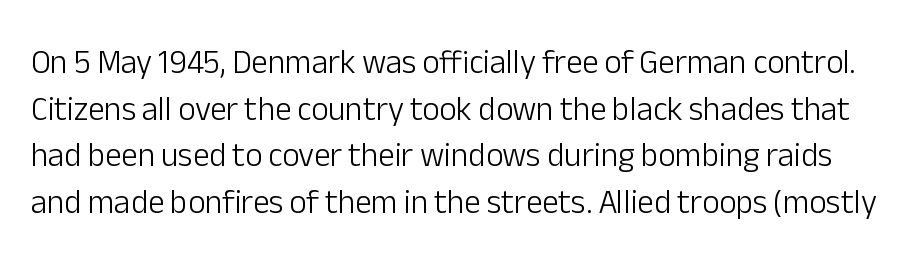
Q: Is the text bold? A: No.
Q: Is the text italic (slanted)? A: No, it is upright.
Q: Is the typeface a serif or a sans-serif typeface? A: Sans-serif.
Q: Is the text underlined? A: No.
Q: Is the spacing between letters normal or unusually wide? A: Normal.
Q: Is the spacing between lines tight, normal or loose? A: Normal.
Q: Width (condensed, normal, or wide)? A: Normal.
Q: Stroke contrast? A: Low.
Q: x-height? A: Medium.
Q: Monospaced? A: No.
